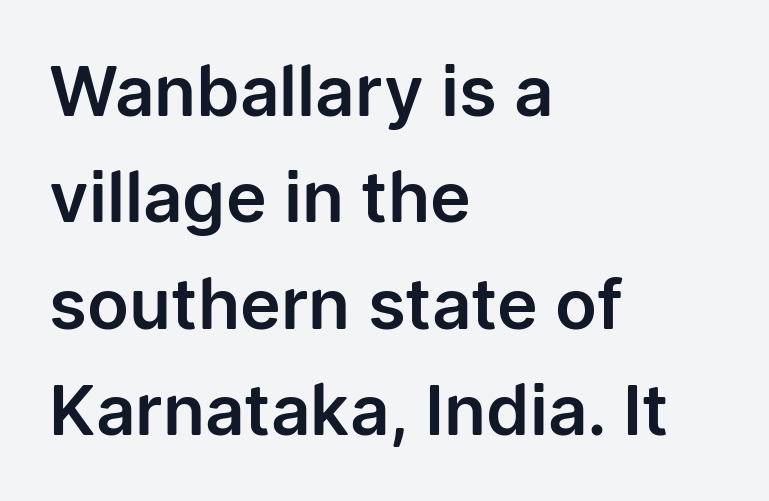
{"serif": "no", "italic": "no", "width": "normal", "stroke_contrast": "low", "x_height": "medium", "monospaced": "no", "underline": "no", "align": "left", "line_spacing": "normal", "line_spacing_ratio": 1.54, "letter_spacing": "normal", "letter_spacing_em": 0.0, "glyph_px": 69}
